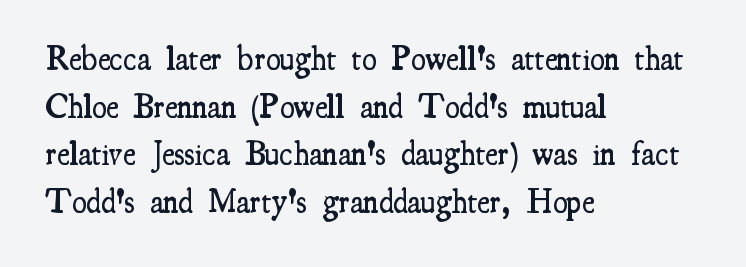
{"serif": "yes", "italic": "no", "bold": "semi", "weight": "semibold", "width": "condensed", "stroke_contrast": "medium", "x_height": "small", "monospaced": "no", "underline": "no", "align": "left", "line_spacing": "normal", "line_spacing_ratio": 1.44, "letter_spacing": "normal", "letter_spacing_em": 0.0, "glyph_px": 33}
